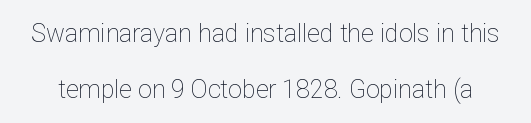
Q: Is the text bold? A: No.
Q: Is the text italic (slanted)? A: No, it is upright.
Q: Is the text underlined? A: No.
Q: Is the spacing between letters normal or unusually wide? A: Normal.
Q: Is the spacing between lines tight, normal or loose? A: Loose.
